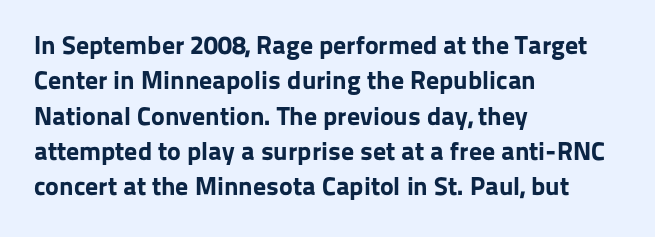
{"italic": "no", "bold": "yes", "underline": "no", "align": "left", "line_spacing": "normal", "line_spacing_ratio": 1.36, "letter_spacing": "normal", "letter_spacing_em": 0.0, "glyph_px": 26}
